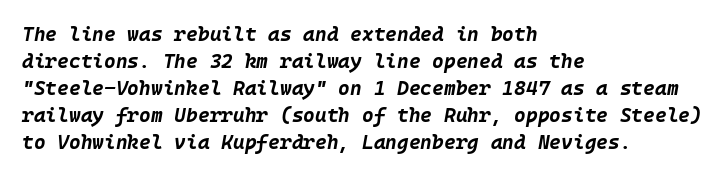
Letters rest on an invisible, unmarked baseline. Each glyph is drawn with heavy, bold strokes. Is the type slanted? Yes — the strokes lean at a clear angle. Quick note: interline space is typical.
